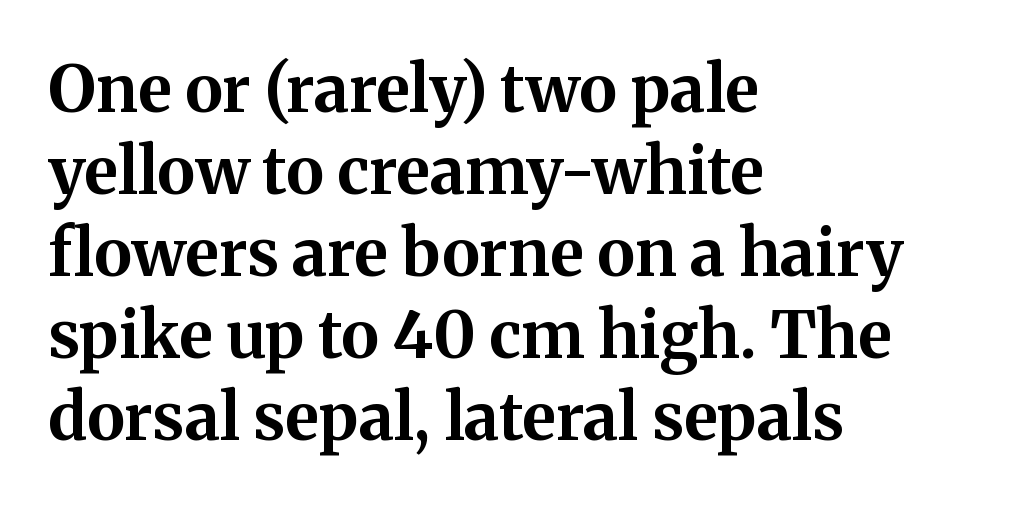
{"serif": "yes", "italic": "no", "bold": "yes", "weight": "bold", "width": "normal", "stroke_contrast": "medium", "x_height": "medium", "monospaced": "no", "underline": "no", "align": "left", "line_spacing": "normal", "line_spacing_ratio": 1.26, "letter_spacing": "normal", "letter_spacing_em": 0.0, "glyph_px": 65}
